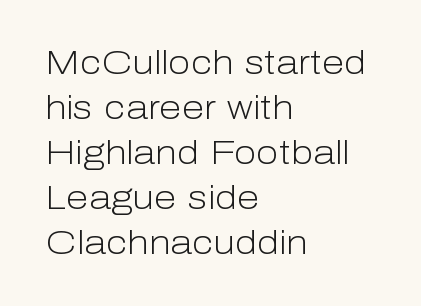
The image shows 33 px light sans-serif type, upright; set left-aligned, normal line spacing (1.36x), normal letter spacing, not underlined; low stroke contrast and a medium x-height.
